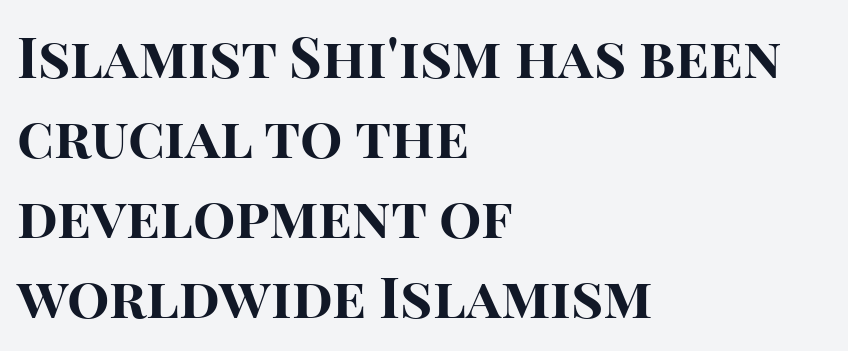
Q: Is the text bold? A: Yes.
Q: Is the text italic (slanted)? A: No, it is upright.
Q: Is the typeface a serif or a sans-serif typeface? A: Sans-serif.
Q: Is the text underlined? A: No.
Q: How is the paragraph aligned? A: Left-aligned.
Q: Is the spacing between letters normal or unusually wide? A: Normal.
Q: Is the spacing between lines tight, normal or loose? A: Normal.
Q: Width (condensed, normal, or wide)? A: Normal.
Q: Stroke contrast? A: High.
Q: x-height? A: Large.
Q: Monospaced? A: No.
